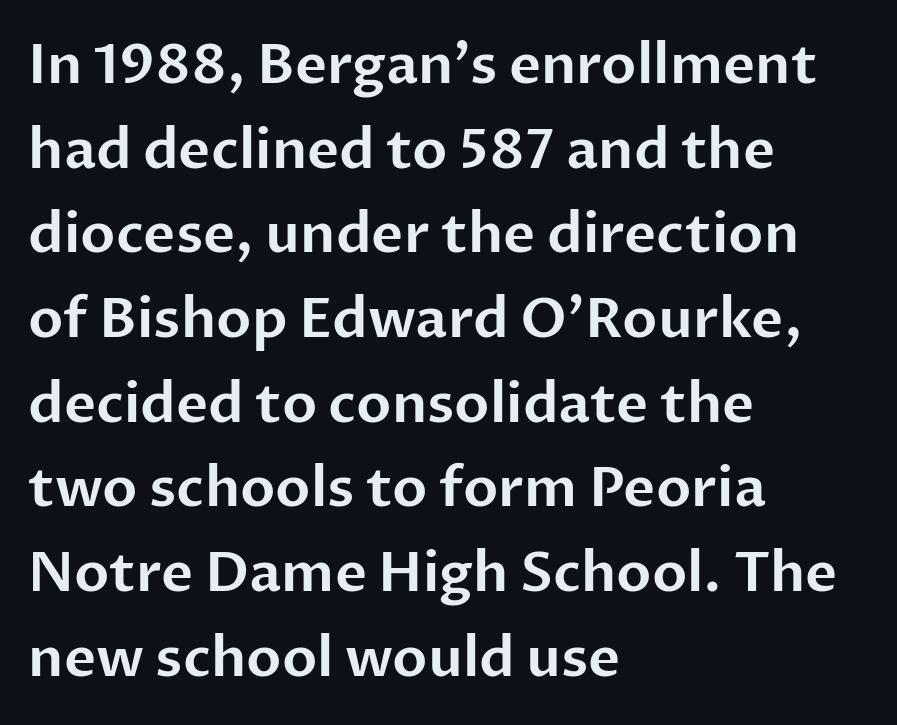
Q: Is the text italic (slanted)? A: No, it is upright.
Q: Is the typeface a serif or a sans-serif typeface? A: Sans-serif.
Q: Is the text underlined? A: No.
Q: How is the paragraph aligned? A: Left-aligned.
Q: Is the spacing between letters normal or unusually wide? A: Normal.
Q: Is the spacing between lines tight, normal or loose? A: Normal.
Q: Width (condensed, normal, or wide)? A: Normal.
Q: Stroke contrast? A: Low.
Q: x-height? A: Medium.
Q: Monospaced? A: No.
